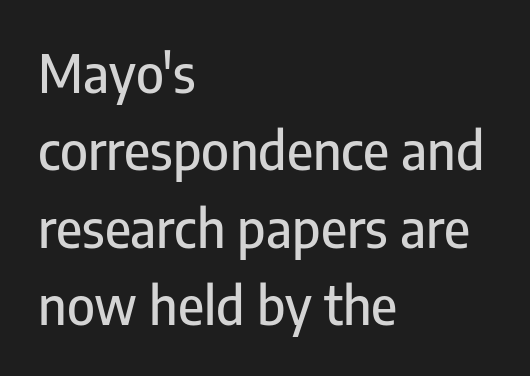
Q: Is the text italic (slanted)? A: No, it is upright.
Q: Is the typeface a serif or a sans-serif typeface? A: Sans-serif.
Q: Is the text underlined? A: No.
Q: How is the paragraph aligned? A: Left-aligned.
Q: Is the spacing between letters normal or unusually wide? A: Normal.
Q: Is the spacing between lines tight, normal or loose? A: Normal.
Q: Width (condensed, normal, or wide)? A: Condensed.
Q: Stroke contrast? A: Low.
Q: x-height? A: Medium.
Q: Monospaced? A: No.
